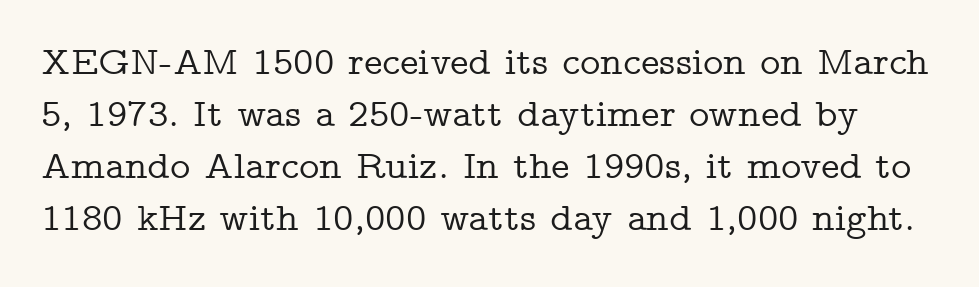
Q: Is the text italic (slanted)? A: No, it is upright.
Q: Is the typeface a serif or a sans-serif typeface? A: Serif.
Q: Is the text underlined? A: No.
Q: Is the spacing between letters normal or unusually wide? A: Normal.
Q: Is the spacing between lines tight, normal or loose? A: Normal.
Q: Width (condensed, normal, or wide)? A: Wide.
Q: Stroke contrast? A: Low.
Q: x-height? A: Medium.
Q: Monospaced? A: No.
